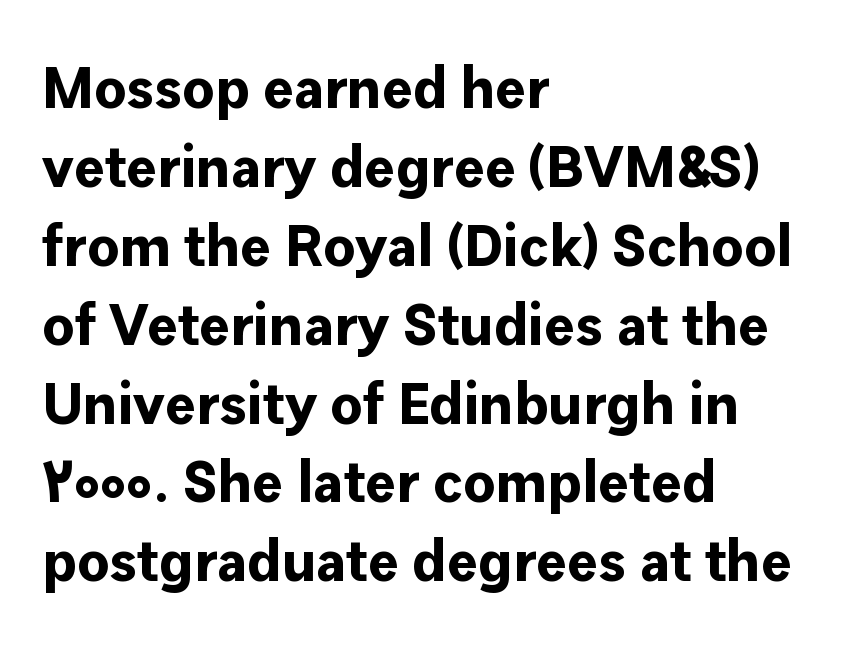
{"serif": "no", "italic": "no", "bold": "yes", "weight": "bold", "width": "normal", "stroke_contrast": "low", "x_height": "medium", "monospaced": "no", "underline": "no", "align": "left", "line_spacing": "normal", "line_spacing_ratio": 1.36, "letter_spacing": "normal", "letter_spacing_em": 0.0, "glyph_px": 58}
